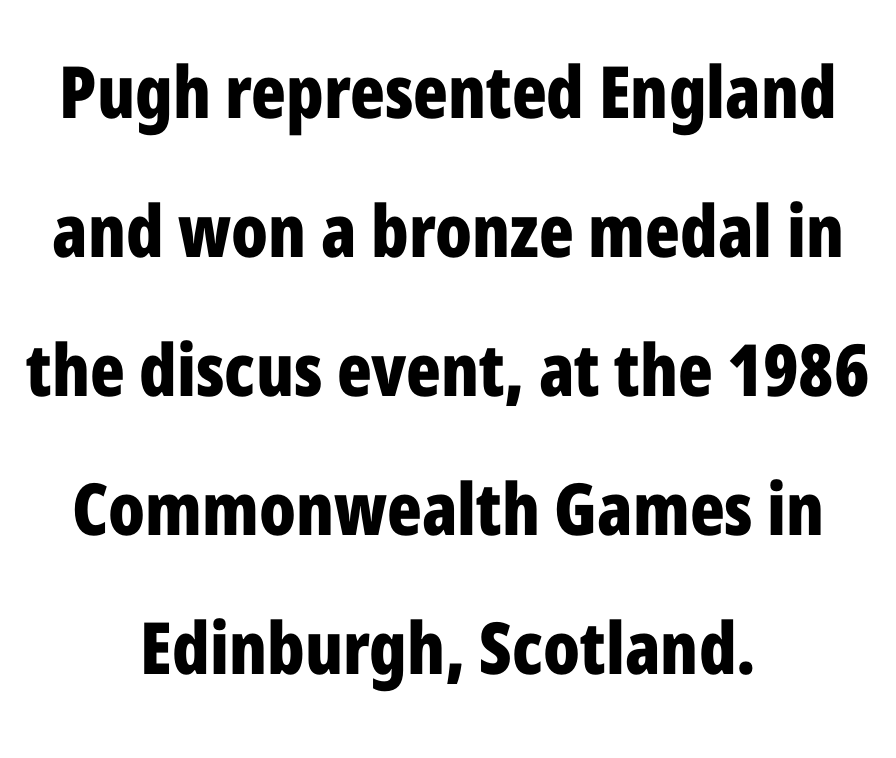
You could not count columns in this text — the font is proportionally spaced. Alignment: centered. This is the regular roman posture of the typeface. The font family rendered here belongs to the sans-serif group.
